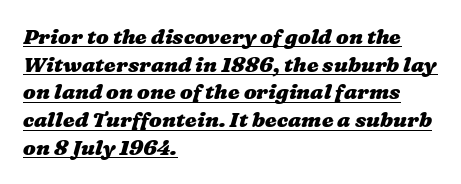
A normal amount of white space separates one row of letters from the next. Typographic density is high because the face is bold. The setting favours the left margin, as ordinary paragraphs usually do. The gaps between neighbouring characters are ordinary and unremarkable. Compared with undecorated copy, this sample adds a rule below the words.
